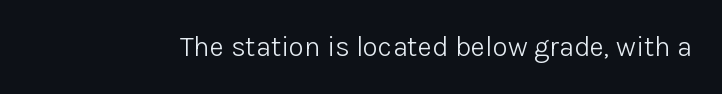
Q: Is the text bold? A: No.
Q: Is the text italic (slanted)? A: No, it is upright.
Q: Is the typeface a serif or a sans-serif typeface? A: Sans-serif.
Q: Is the text underlined? A: No.
Q: Is the spacing between letters normal or unusually wide? A: Normal.
Q: Width (condensed, normal, or wide)? A: Normal.
Q: Stroke contrast? A: Low.
Q: x-height? A: Medium.
Q: Monospaced? A: No.
